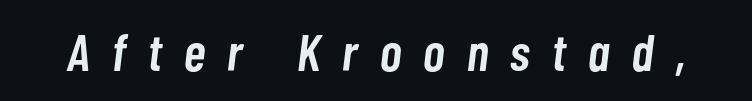
{"italic": "yes", "lean": "right", "slant_degrees": 7, "bold": "semi", "weight": "semibold", "width": "condensed", "stroke_contrast": "low", "x_height": "medium", "monospaced": "no", "underline": "no", "letter_spacing": "wide", "letter_spacing_em": 0.43, "glyph_px": 52}
